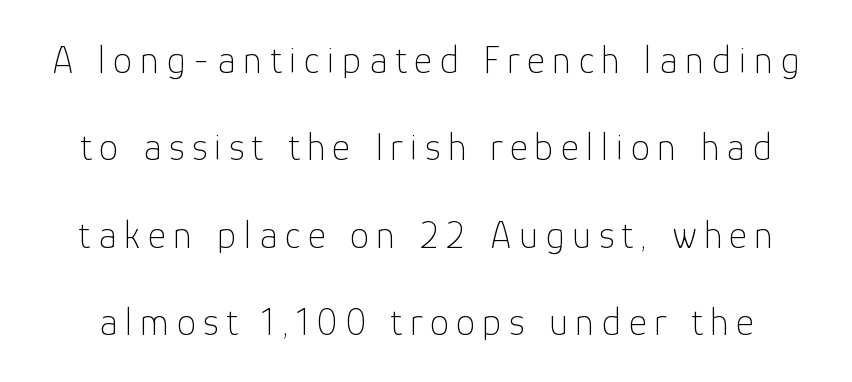
The image shows 39 px thin sans-serif type, upright; set loose line spacing (2.24x), not underlined; low stroke contrast and a medium x-height.
